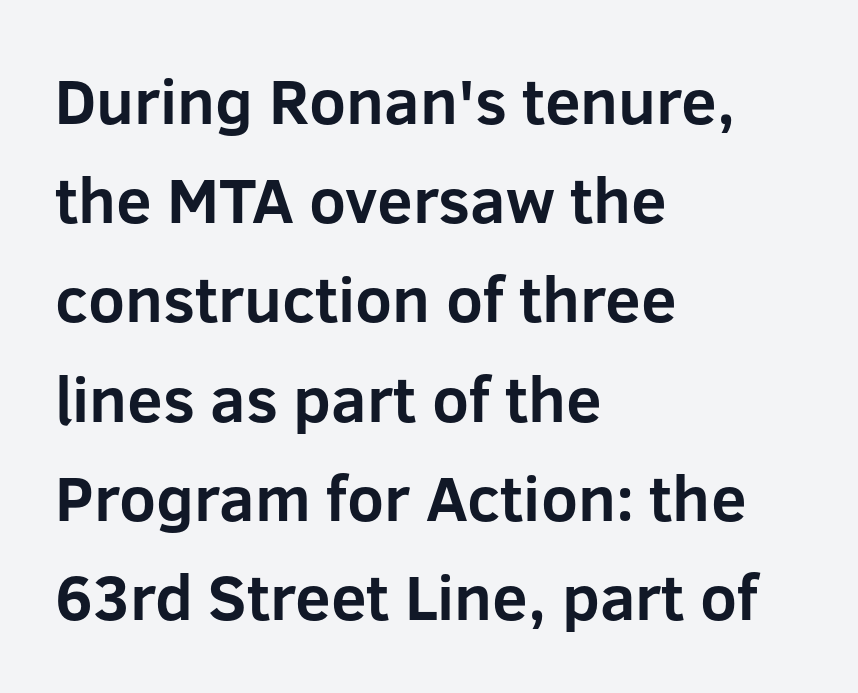
{"serif": "no", "italic": "no", "bold": "yes", "weight": "bold", "width": "normal", "stroke_contrast": "low", "x_height": "medium", "monospaced": "no", "underline": "no", "align": "left", "line_spacing": "normal", "line_spacing_ratio": 1.55, "letter_spacing": "normal", "letter_spacing_em": 0.0, "glyph_px": 64}
